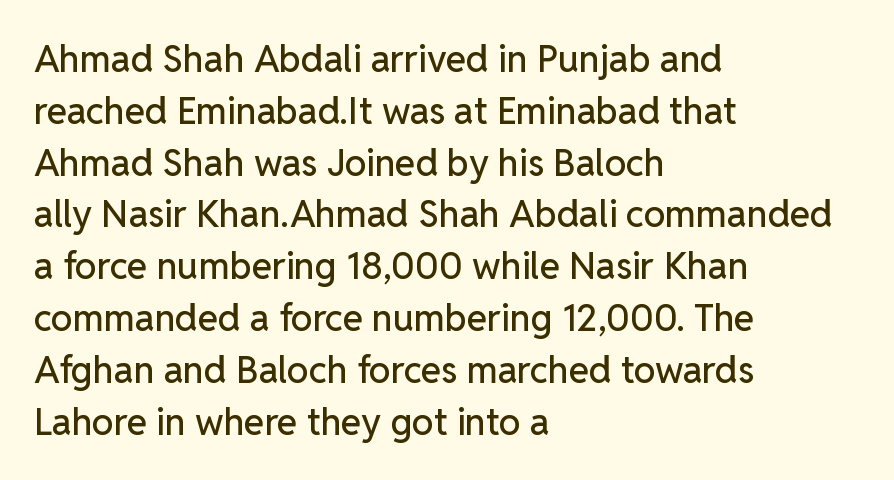
{"serif": "no", "italic": "no", "width": "normal", "stroke_contrast": "low", "x_height": "medium", "monospaced": "no", "underline": "no", "align": "left", "line_spacing": "normal", "line_spacing_ratio": 1.4, "letter_spacing": "normal", "letter_spacing_em": 0.0, "glyph_px": 37}
